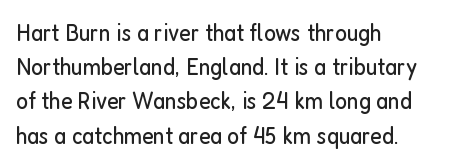
The area under the type is left untouched. A roman cut, with each character standing at attention. Observe the ordinary spacing: letters are neighbours, not strangers. Notice how the passage keeps a crisp vertical edge on the left only.
